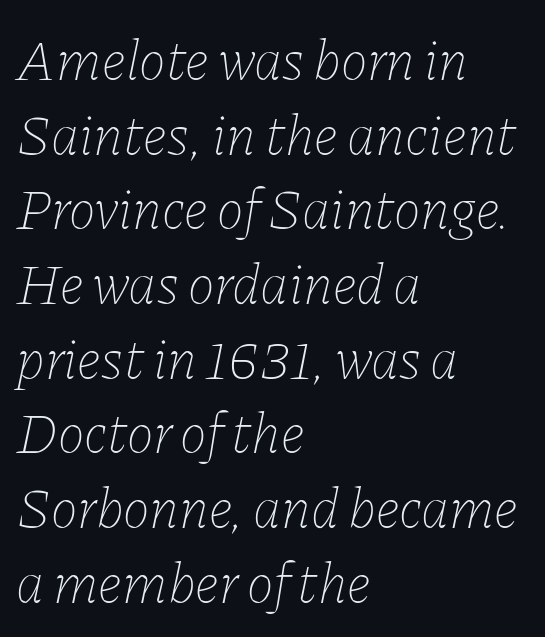
Q: Is the text bold? A: No.
Q: Is the text italic (slanted)? A: Yes, it leans right by about 11 degrees.
Q: Is the text underlined? A: No.
Q: How is the paragraph aligned? A: Left-aligned.
Q: Is the spacing between letters normal or unusually wide? A: Normal.
Q: Is the spacing between lines tight, normal or loose? A: Normal.
Q: Width (condensed, normal, or wide)? A: Normal.
Q: Stroke contrast? A: Low.
Q: x-height? A: Medium.
Q: Monospaced? A: No.
